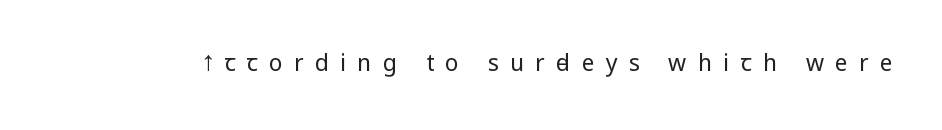
{"italic": "no", "bold": "no", "underline": "no", "letter_spacing": "wide", "letter_spacing_em": 0.49, "glyph_px": 23}
